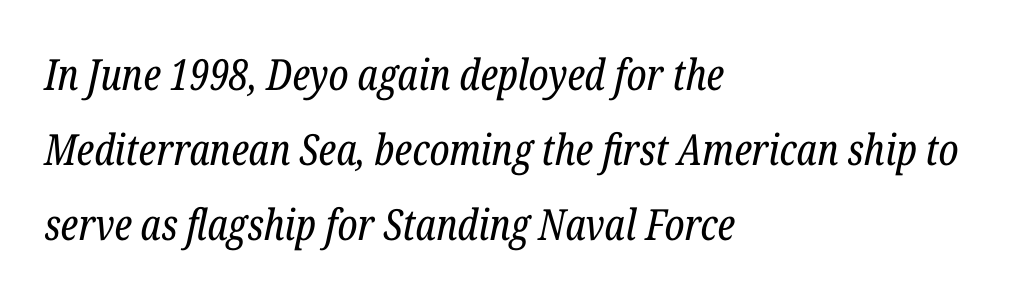
The image shows 43 px regular-weight, condensed serif type, italic (leaning right); set left-aligned, line spacing 1.75x, normal letter spacing, not underlined; low stroke contrast and a medium x-height.
